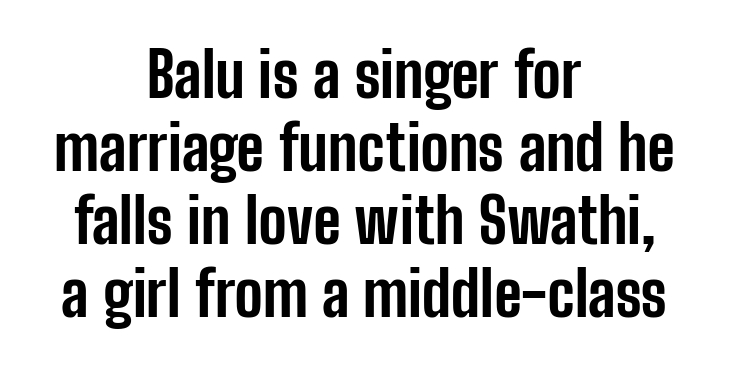
Each line is balanced around a shared central axis. Notice how the stems are strictly vertical — no italics here. The letters sit at their default tracking, neither squeezed nor spread. The foot of each line stays bare and open. Heavy, bold letterforms.
